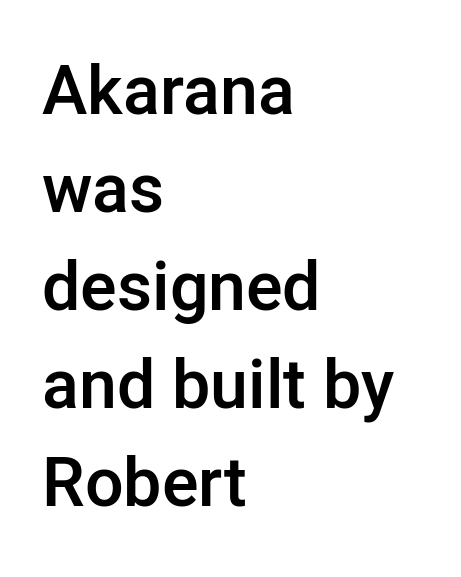
The image shows 68 px semibold sans-serif type, upright; set left-aligned, normal line spacing (1.44x), normal letter spacing, not underlined; low stroke contrast and a medium x-height.
